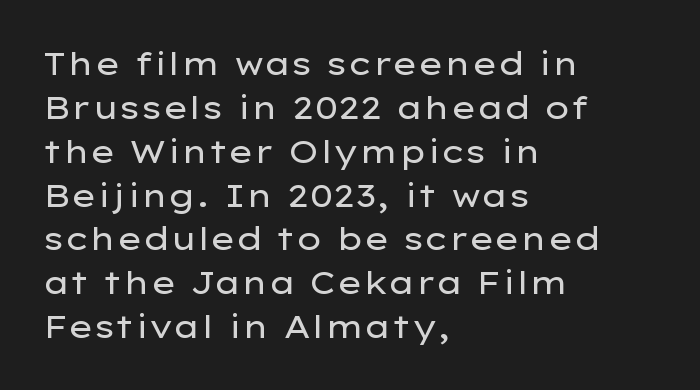
Q: Is the text bold? A: No.
Q: Is the text italic (slanted)? A: No, it is upright.
Q: Is the typeface a serif or a sans-serif typeface? A: Sans-serif.
Q: Is the text underlined? A: No.
Q: How is the paragraph aligned? A: Left-aligned.
Q: Is the spacing between letters normal or unusually wide? A: Normal.
Q: Is the spacing between lines tight, normal or loose? A: Normal.
Q: Width (condensed, normal, or wide)? A: Wide.
Q: Stroke contrast? A: Low.
Q: x-height? A: Medium.
Q: Monospaced? A: No.
